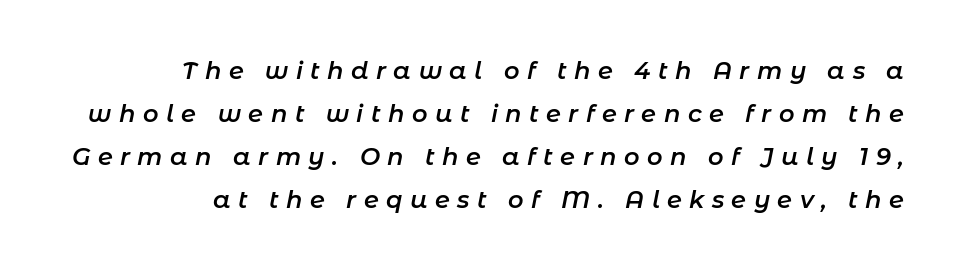
Q: Is the text bold? A: Semi-bold.
Q: Is the text italic (slanted)? A: Yes, it leans right by about 11 degrees.
Q: Is the text underlined? A: No.
Q: How is the paragraph aligned? A: Right-aligned.
Q: Is the spacing between letters normal or unusually wide? A: Unusually wide.
